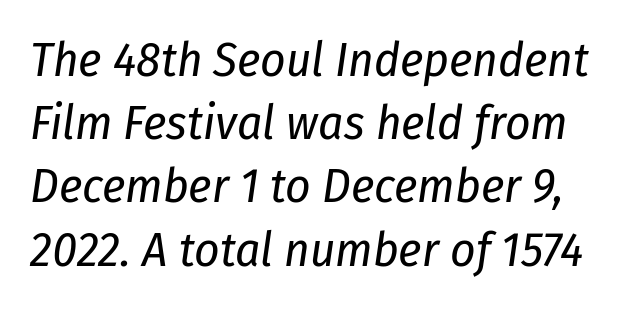
Q: Is the text bold? A: No.
Q: Is the text italic (slanted)? A: Yes, it leans right by about 8 degrees.
Q: Is the text underlined? A: No.
Q: Is the spacing between letters normal or unusually wide? A: Normal.
Q: Is the spacing between lines tight, normal or loose? A: Normal.
Q: Width (condensed, normal, or wide)? A: Condensed.
Q: Stroke contrast? A: Low.
Q: x-height? A: Medium.
Q: Monospaced? A: No.
